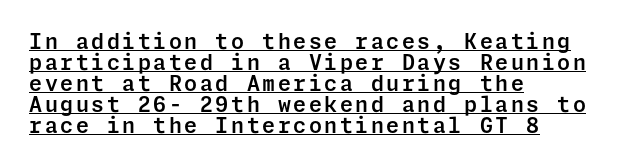
{"italic": "no", "underline": "yes", "align": "left", "line_spacing": "tight", "line_spacing_ratio": 1.0, "glyph_px": 21}
